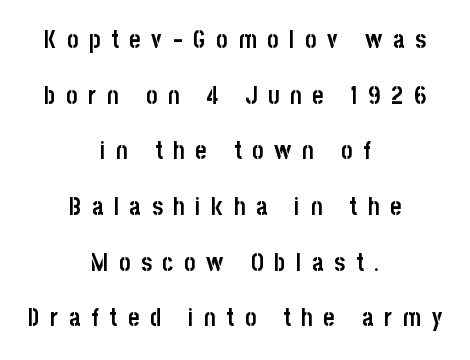
{"italic": "no", "bold": "yes", "underline": "no", "align": "center", "line_spacing": "loose", "line_spacing_ratio": 2.32, "letter_spacing": "wide", "letter_spacing_em": 0.45, "glyph_px": 24}
